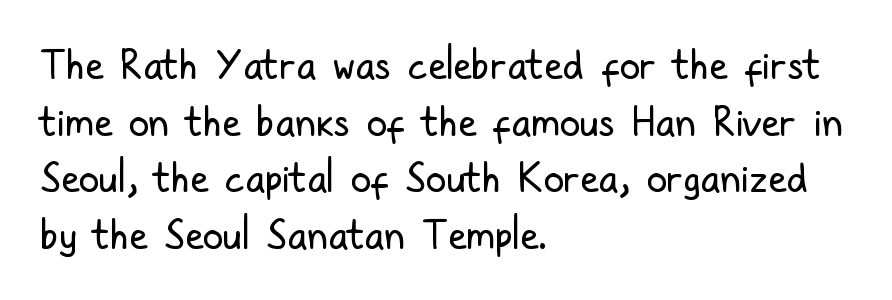
Q: Is the text bold? A: No.
Q: Is the text italic (slanted)? A: No, it is upright.
Q: Is the typeface a serif or a sans-serif typeface? A: Sans-serif.
Q: Is the text underlined? A: No.
Q: How is the paragraph aligned? A: Left-aligned.
Q: Is the spacing between letters normal or unusually wide? A: Normal.
Q: Is the spacing between lines tight, normal or loose? A: Normal.
Q: Width (condensed, normal, or wide)? A: Condensed.
Q: Stroke contrast? A: Low.
Q: x-height? A: Medium.
Q: Monospaced? A: No.
